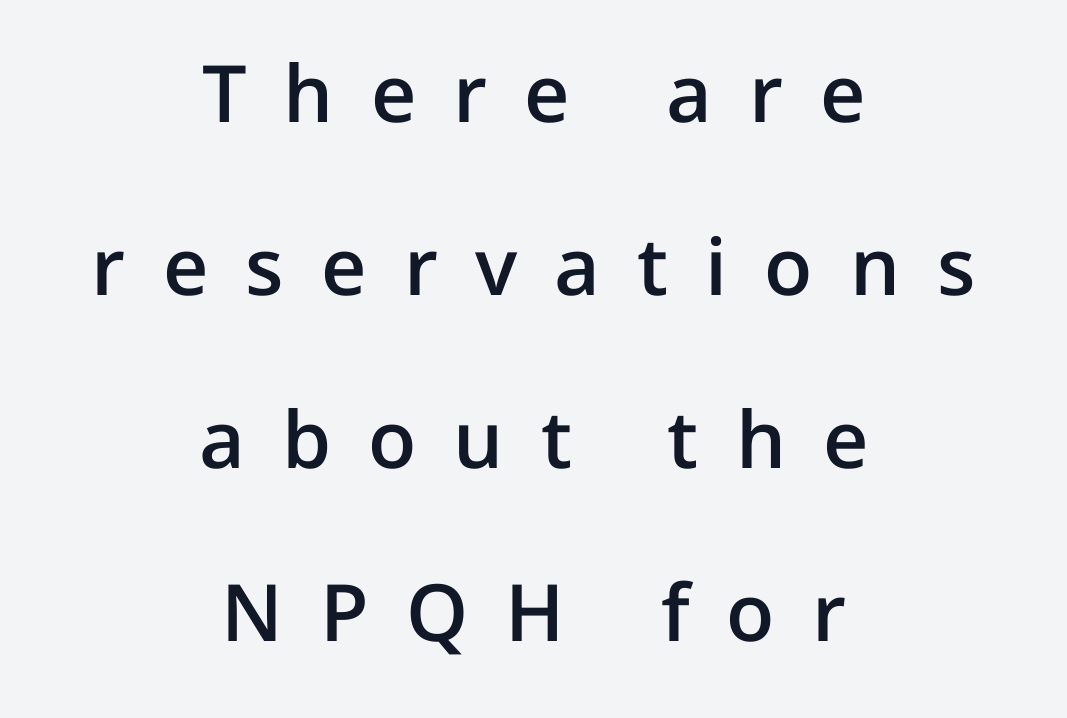
The image shows 79 px semibold sans-serif type, upright; set centered, loose line spacing (2.19x), unusually wide letter spacing (+0.47 em), not underlined; low stroke contrast and a medium x-height.
